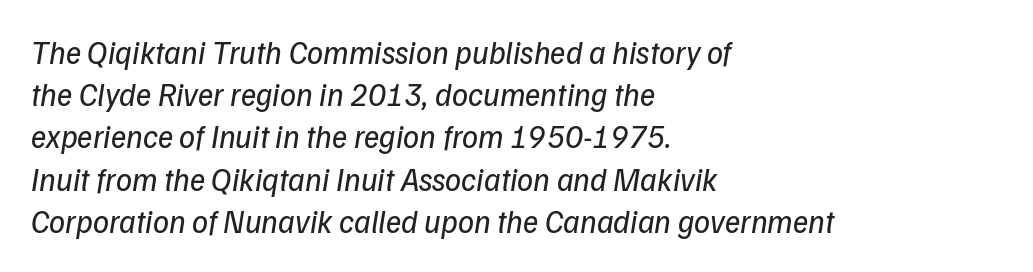
{"serif": "no", "bold": "no", "weight": "regular", "width": "normal", "stroke_contrast": "low", "x_height": "medium", "monospaced": "no", "underline": "no", "align": "left", "line_spacing": "normal", "line_spacing_ratio": 1.32, "letter_spacing": "normal", "letter_spacing_em": 0.0, "glyph_px": 32}
